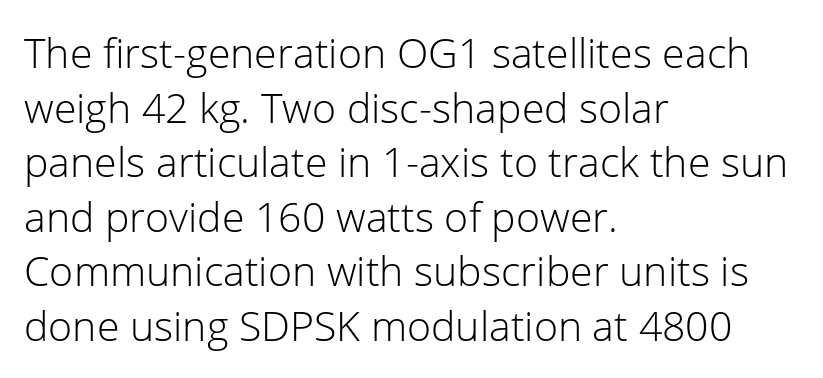
Q: Is the text bold? A: No.
Q: Is the text italic (slanted)? A: No, it is upright.
Q: Is the typeface a serif or a sans-serif typeface? A: Sans-serif.
Q: Is the text underlined? A: No.
Q: How is the paragraph aligned? A: Left-aligned.
Q: Is the spacing between letters normal or unusually wide? A: Normal.
Q: Is the spacing between lines tight, normal or loose? A: Normal.
Q: Width (condensed, normal, or wide)? A: Normal.
Q: Stroke contrast? A: Low.
Q: x-height? A: Medium.
Q: Monospaced? A: No.
